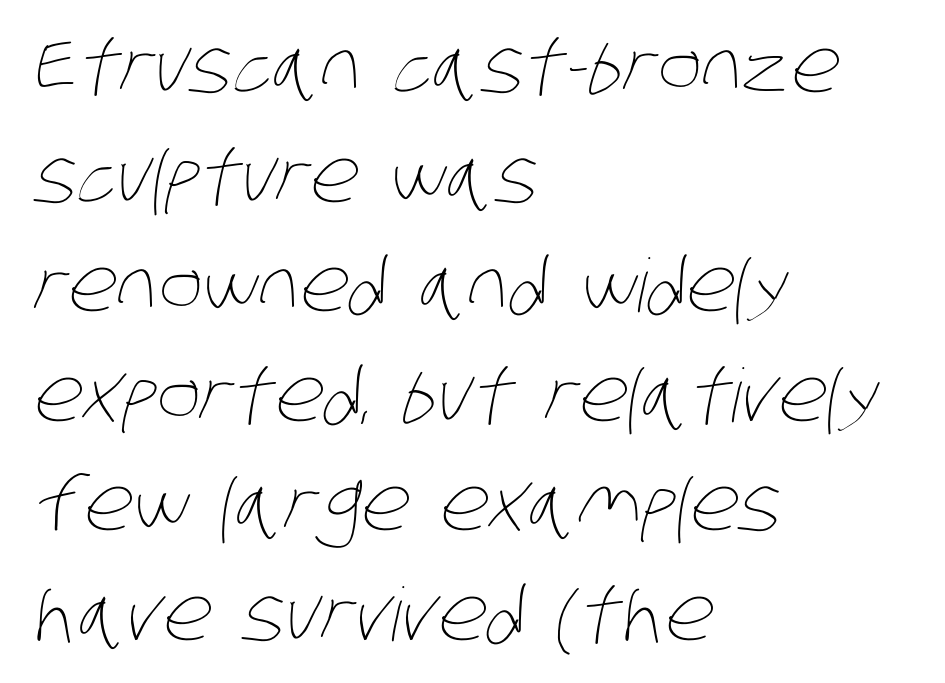
The image shows 74 px thin, condensed type; set left-aligned, normal line spacing (1.48x), normal letter spacing, not underlined; low stroke contrast and a large x-height.
